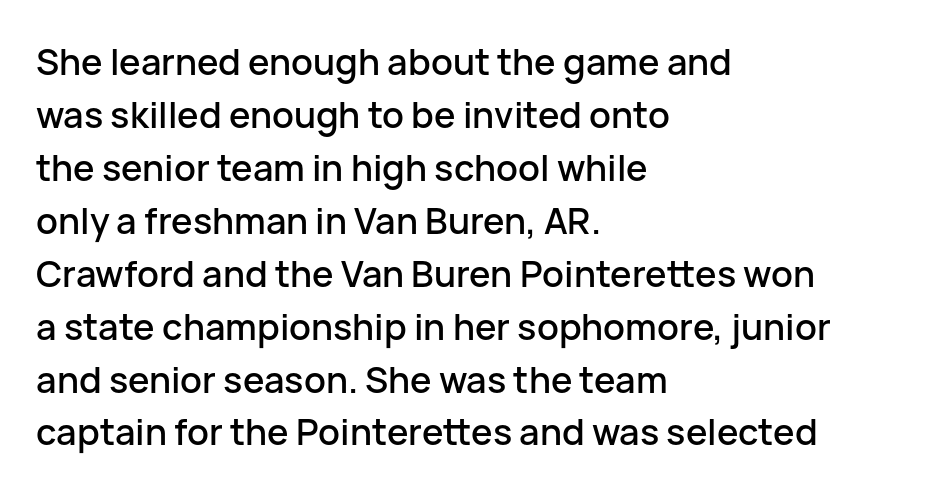
The image shows 36 px sans-serif type, upright; set left-aligned, normal line spacing (1.47x), normal letter spacing, not underlined; low stroke contrast and a medium x-height.
